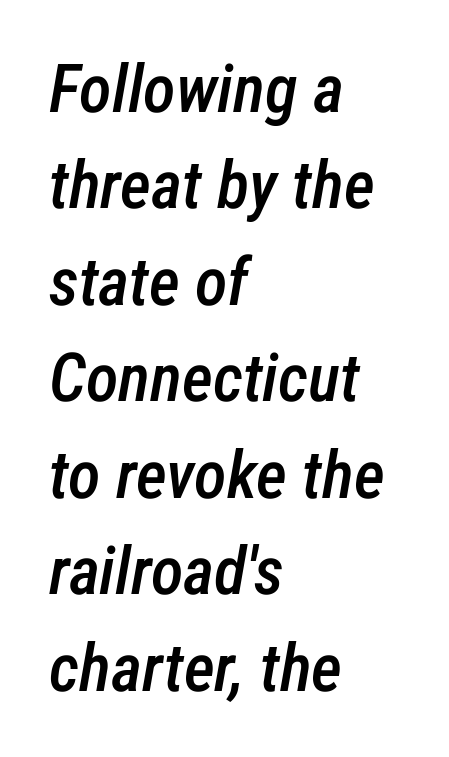
The letters are semibold — heavier than regular but short of a full bold. Letters rest on an invisible, unmarked baseline. A typesetter would mark this as italic. The paragraph has a hard left edge and a soft right edge.
